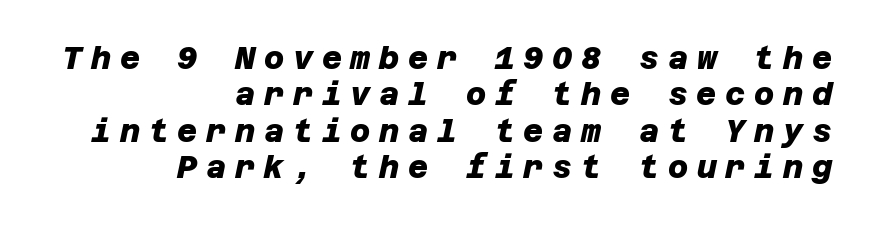
Where is the straight margin? On the right. Letter spacing: wide. Underlining? Definitely not there. In terms of letterform style, serifs are entirely absent. The typesetting leans heavy: a genuine bold.
